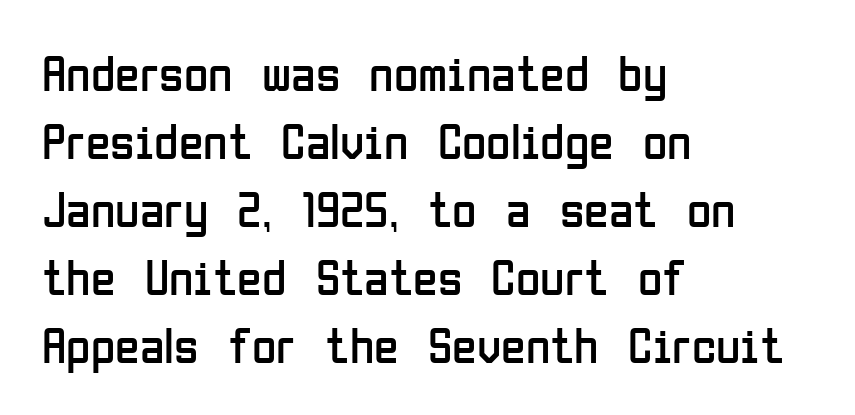
The image shows 50 px regular-weight, condensed sans-serif type, upright; set left-aligned, normal line spacing (1.36x), normal letter spacing, not underlined; low stroke contrast and a medium x-height.
